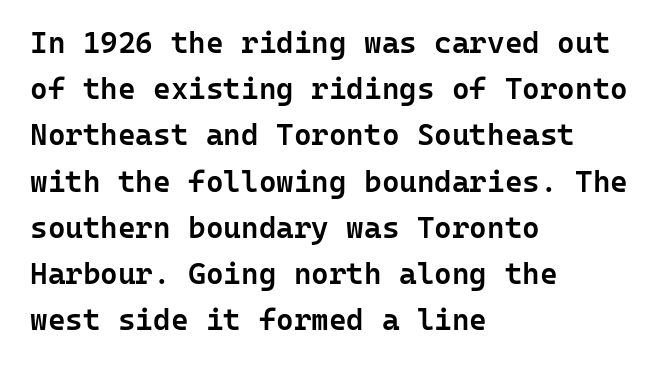
Q: Is the text bold? A: Semi-bold.
Q: Is the text italic (slanted)? A: No, it is upright.
Q: Is the typeface a serif or a sans-serif typeface? A: Sans-serif.
Q: Is the text underlined? A: No.
Q: How is the paragraph aligned? A: Left-aligned.
Q: Is the spacing between letters normal or unusually wide? A: Normal.
Q: Is the spacing between lines tight, normal or loose? A: Normal.
Q: Width (condensed, normal, or wide)? A: Normal.
Q: Stroke contrast? A: Low.
Q: x-height? A: Medium.
Q: Monospaced? A: Yes.
